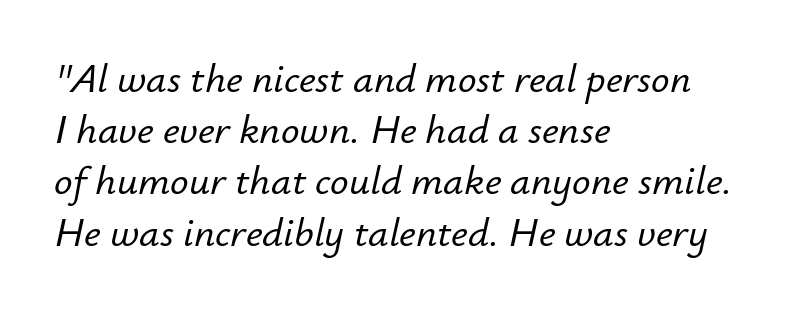
These lines keep a tight, regular rhythm from letter to letter. Is this a fixed-width face? No — the glyphs have proportional, varying widths. The block of text has a typical density, with ordinary space between rows. This sample uses an oblique cut, with every glyph tilted off the vertical. Descenders hang freely into open space. Where is the straight margin? On the left.
